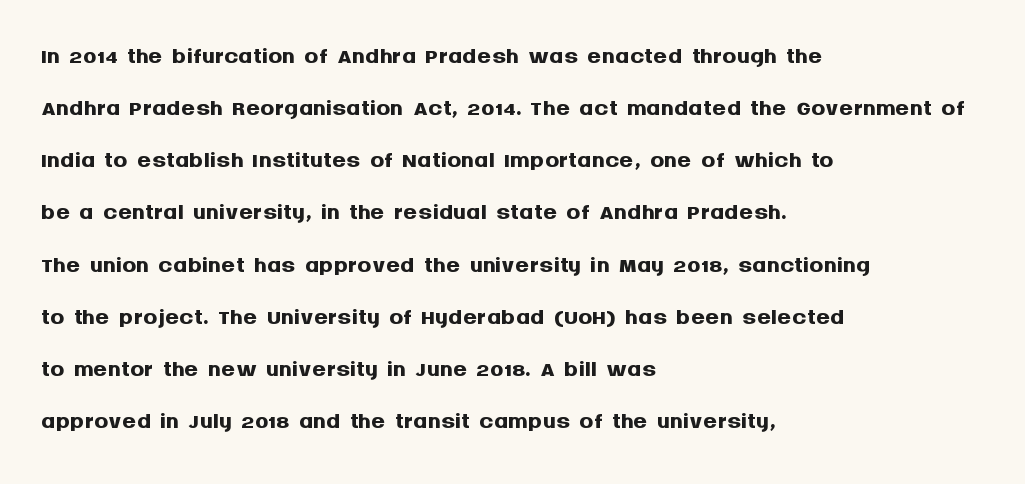
Q: Is the text bold? A: Yes.
Q: Is the text italic (slanted)? A: No, it is upright.
Q: Is the typeface a serif or a sans-serif typeface? A: Sans-serif.
Q: Is the text underlined? A: No.
Q: How is the paragraph aligned? A: Left-aligned.
Q: Is the spacing between letters normal or unusually wide? A: Normal.
Q: Is the spacing between lines tight, normal or loose? A: Normal.
Q: Width (condensed, normal, or wide)? A: Normal.
Q: Stroke contrast? A: Medium.
Q: x-height? A: Large.
Q: Monospaced? A: No.
